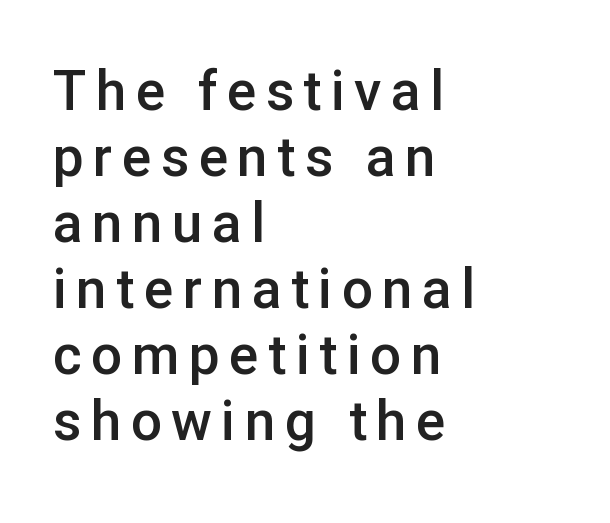
The image shows 55 px semibold sans-serif type, upright; set left-aligned, line spacing 1.2x, not underlined; low stroke contrast and a medium x-height.
